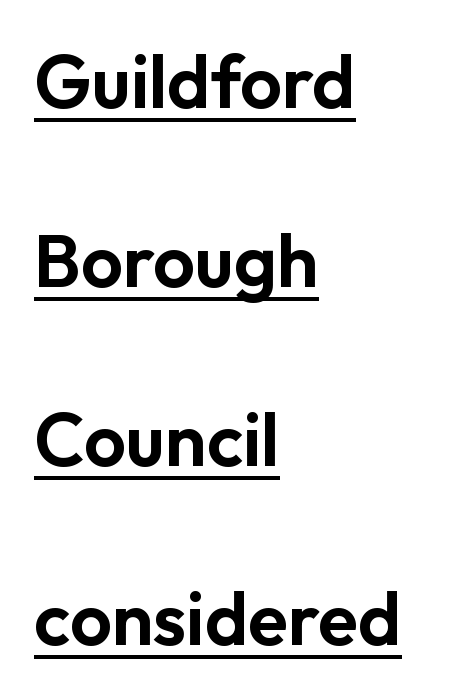
Q: Is the text italic (slanted)? A: No, it is upright.
Q: Is the typeface a serif or a sans-serif typeface? A: Sans-serif.
Q: Is the text underlined? A: Yes.
Q: How is the paragraph aligned? A: Left-aligned.
Q: Is the spacing between letters normal or unusually wide? A: Normal.
Q: Is the spacing between lines tight, normal or loose? A: Loose.
Q: Width (condensed, normal, or wide)? A: Normal.
Q: Stroke contrast? A: Low.
Q: x-height? A: Medium.
Q: Monospaced? A: No.
